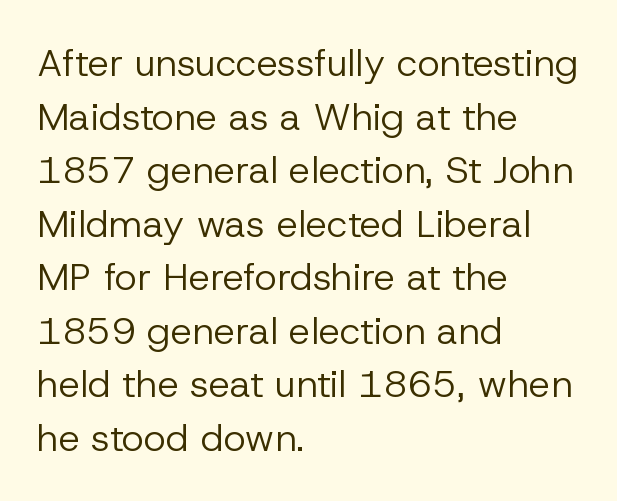
Q: Is the text bold? A: No.
Q: Is the text italic (slanted)? A: No, it is upright.
Q: Is the typeface a serif or a sans-serif typeface? A: Sans-serif.
Q: Is the text underlined? A: No.
Q: How is the paragraph aligned? A: Left-aligned.
Q: Is the spacing between letters normal or unusually wide? A: Normal.
Q: Is the spacing between lines tight, normal or loose? A: Normal.
Q: Width (condensed, normal, or wide)? A: Normal.
Q: Stroke contrast? A: Low.
Q: x-height? A: Medium.
Q: Monospaced? A: No.
